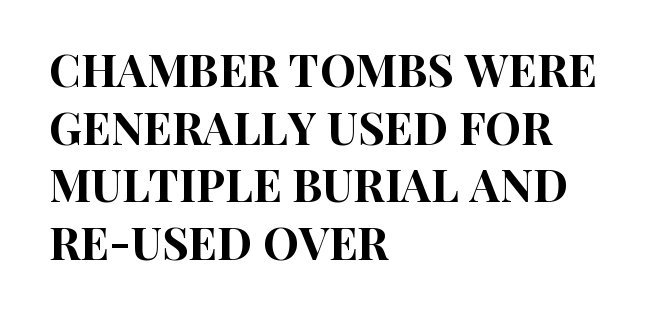
The image shows 45 px condensed sans-serif type, upright; set left-aligned, normal line spacing (1.28x), normal letter spacing, not underlined; high stroke contrast and a large x-height.
